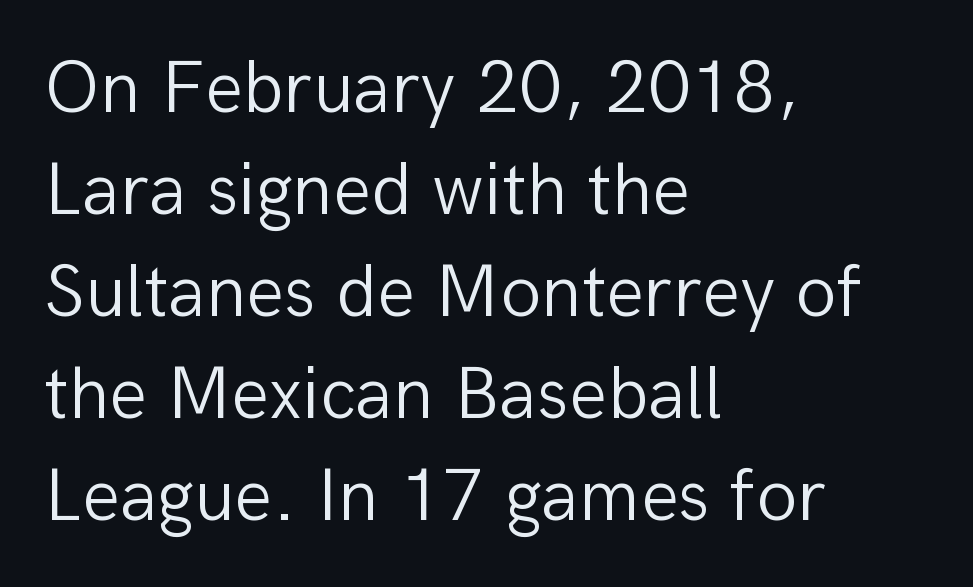
The image shows 75 px light sans-serif type, upright; set left-aligned, normal line spacing (1.36x), normal letter spacing, not underlined; low stroke contrast and a medium x-height.
